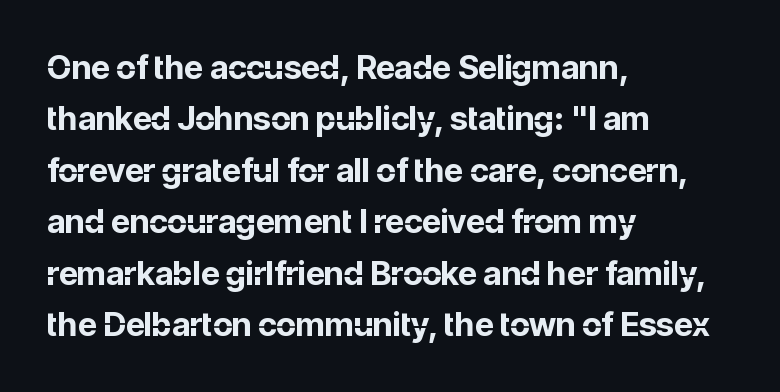
The image shows 33 px bold sans-serif type, upright; set left-aligned, normal line spacing (1.56x), normal letter spacing, not underlined; low stroke contrast and a medium x-height.
